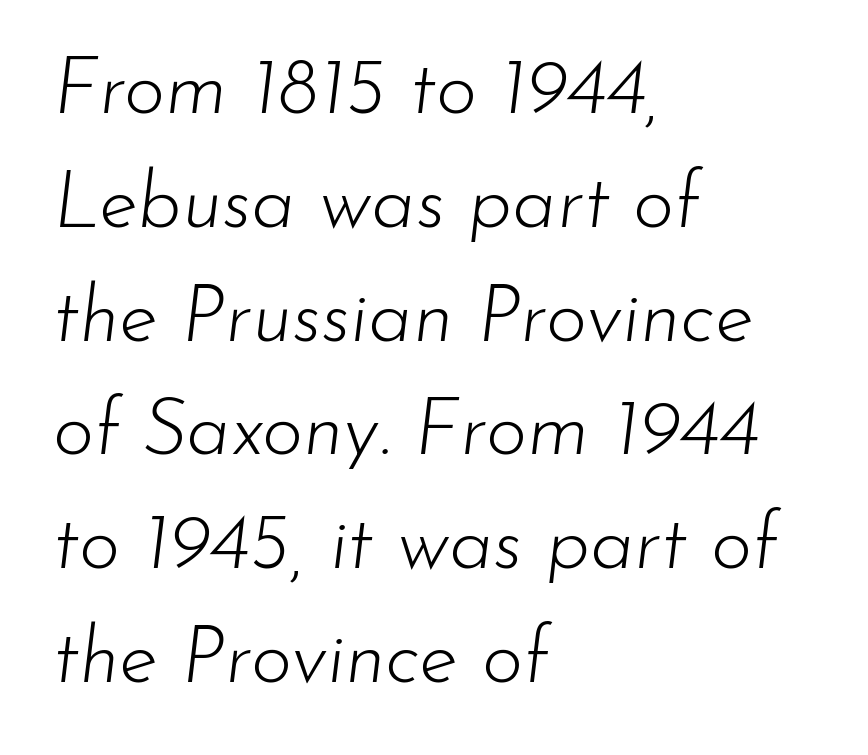
Visually the block forms a straight wall on the left and a jagged coastline on the right. The letters are slanted; this is an italic face. Note the varied advance widths — an 'i' is clearly narrower than an 'm'. Regular leading.
